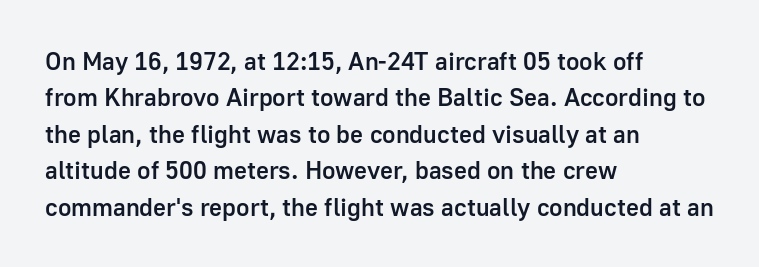
A somewhat darkened texture: the type is semibold rather than bold. If you drew a ruler down the left edge, every line would touch it. The zone under the glyphs is completely vacant. Ascenders rise straight up at ninety degrees. Caption: standard tracking, unaltered. Each new line begins a customary step beneath the previous one.
